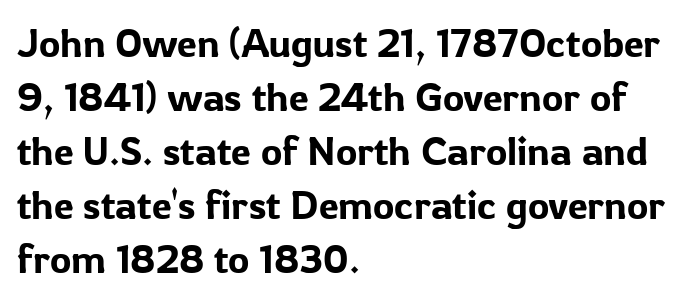
Q: Is the text italic (slanted)? A: No, it is upright.
Q: Is the typeface a serif or a sans-serif typeface? A: Sans-serif.
Q: Is the text underlined? A: No.
Q: How is the paragraph aligned? A: Left-aligned.
Q: Is the spacing between letters normal or unusually wide? A: Normal.
Q: Is the spacing between lines tight, normal or loose? A: Normal.
Q: Width (condensed, normal, or wide)? A: Normal.
Q: Stroke contrast? A: Low.
Q: x-height? A: Medium.
Q: Monospaced? A: No.
